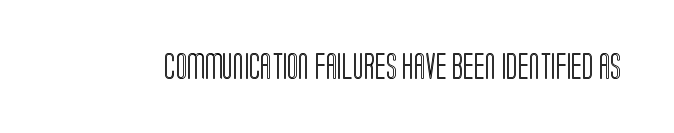
Q: Is the text italic (slanted)? A: No, it is upright.
Q: Is the text underlined? A: No.
Q: Is the spacing between letters normal or unusually wide? A: Normal.
